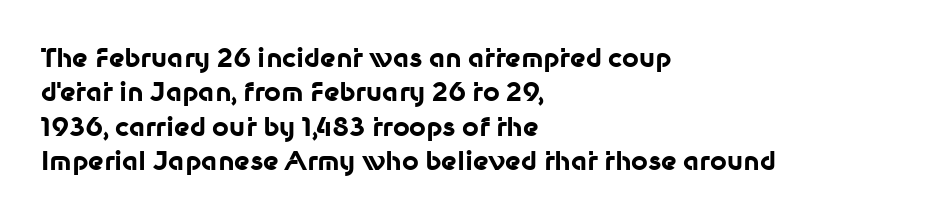
Words appear dense and cohesive because spacing is normal. Typeset ragged right — the left edge is the straight one. This sample keeps an unexceptional amount of space between lines. A clean baseline with only descenders dipping below it. Notice how thick the strokes are: this is what a full bold looks like. This is the regular roman posture of the typeface.
